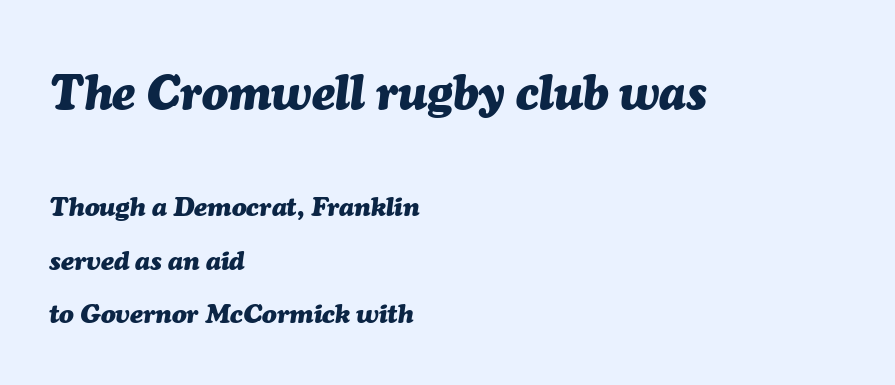
The image shows 48 px heavy type, italic (leaning right); set left-aligned, loose line spacing (1.98x), normal letter spacing, not underlined; the first (top) block is 1.78x larger; medium stroke contrast and a medium x-height.
